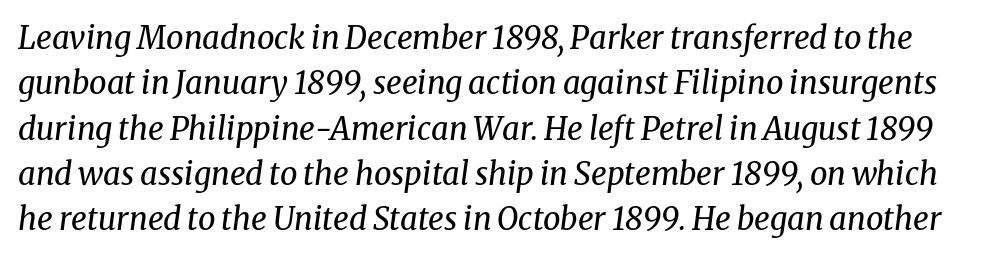
{"serif": "yes", "italic": "yes", "lean": "right", "slant_degrees": 8, "bold": "no", "weight": "regular", "width": "normal", "stroke_contrast": "medium", "x_height": "medium", "monospaced": "no", "underline": "no", "line_spacing": "normal", "line_spacing_ratio": 1.46, "letter_spacing": "normal", "letter_spacing_em": 0.0, "glyph_px": 31}
